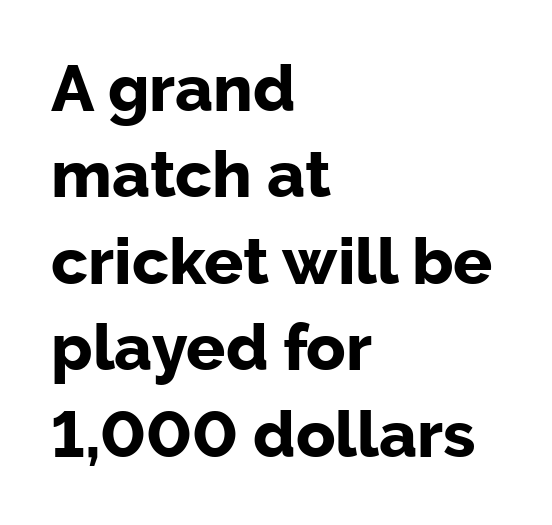
The image shows 65 px bold sans-serif type, upright; set left-aligned, normal line spacing (1.33x), normal letter spacing, not underlined; low stroke contrast and a medium x-height.
